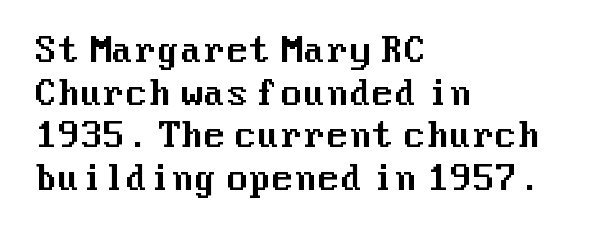
Posture: vertical. Beneath every word, the page is bare. Horizontal bands of white between lines are of average thickness. Visually the block forms a straight wall on the left and a jagged coastline on the right. The rendering keeps characters at their native spacing.
